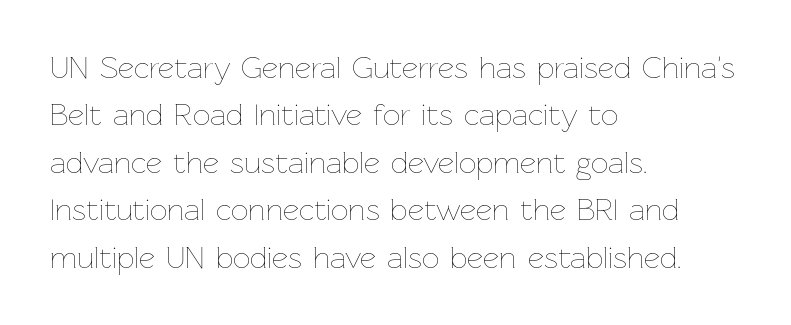
{"italic": "no", "bold": "no", "weight": "thin", "width": "normal", "stroke_contrast": "low", "x_height": "medium", "monospaced": "no", "underline": "no", "align": "left", "line_spacing": "normal", "line_spacing_ratio": 1.53, "letter_spacing": "normal", "letter_spacing_em": 0.0, "glyph_px": 31}
